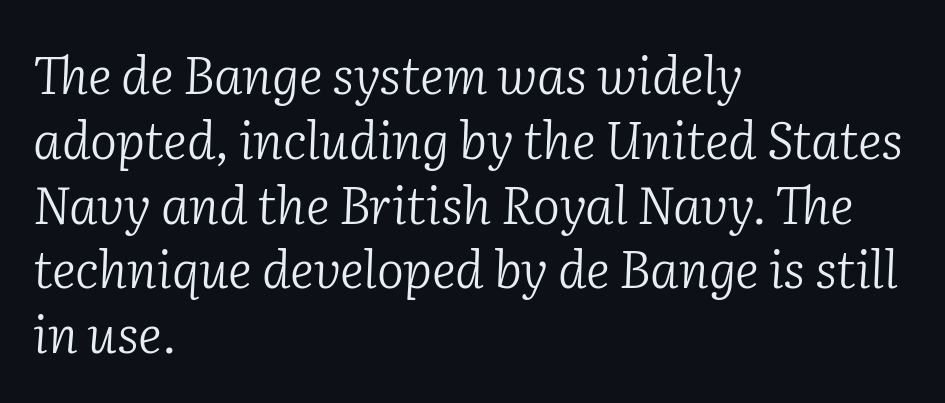
Q: Is the text bold? A: No.
Q: Is the text italic (slanted)? A: Yes, it leans right by about 2 degrees.
Q: Is the typeface a serif or a sans-serif typeface? A: Serif.
Q: Is the text underlined? A: No.
Q: How is the paragraph aligned? A: Left-aligned.
Q: Is the spacing between letters normal or unusually wide? A: Normal.
Q: Is the spacing between lines tight, normal or loose? A: Normal.
Q: Width (condensed, normal, or wide)? A: Normal.
Q: Stroke contrast? A: Low.
Q: x-height? A: Medium.
Q: Monospaced? A: No.
